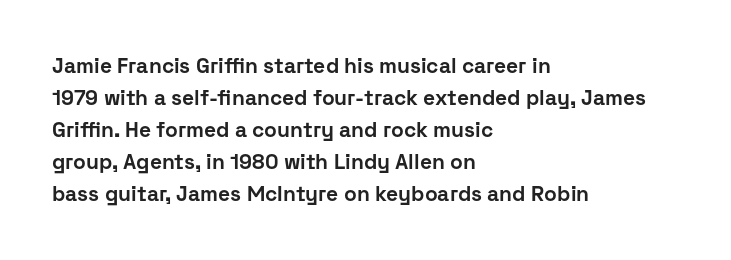
The type sits square on the baseline with zero lean. Summary of weight: heavy, a full bold. Interline gaps are of average width in this sample. The type is set solid horizontally, with unmodified tracking. Underline: absent.
